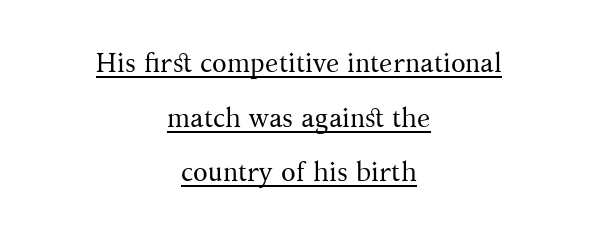
This is the regular roman posture of the typeface. Compared with typical body copy, the letter spacing here is the same. One-word summary of the alignment: center. This is underlined copy, the kind a proofreader might mark for attention.
